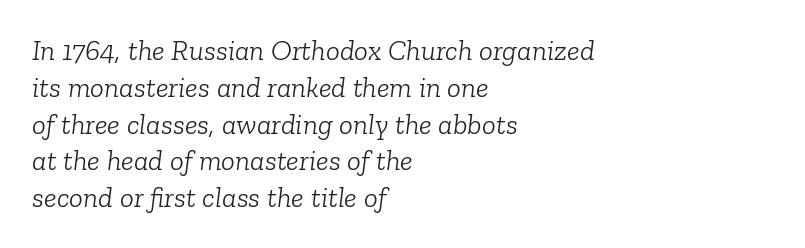
The text block is weighted toward the left margin, trailing off unevenly rightward. The characters display serif detailing at their extremities. Slant detected: the letters are inclined. Letter spacing: default.
